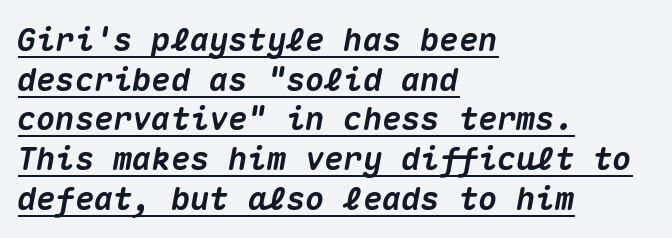
The image shows 32 px heavy type, italic (leaning right), monospaced; set left-aligned, line spacing 1.24x, normal letter spacing, underlined; medium stroke contrast and a medium x-height.
